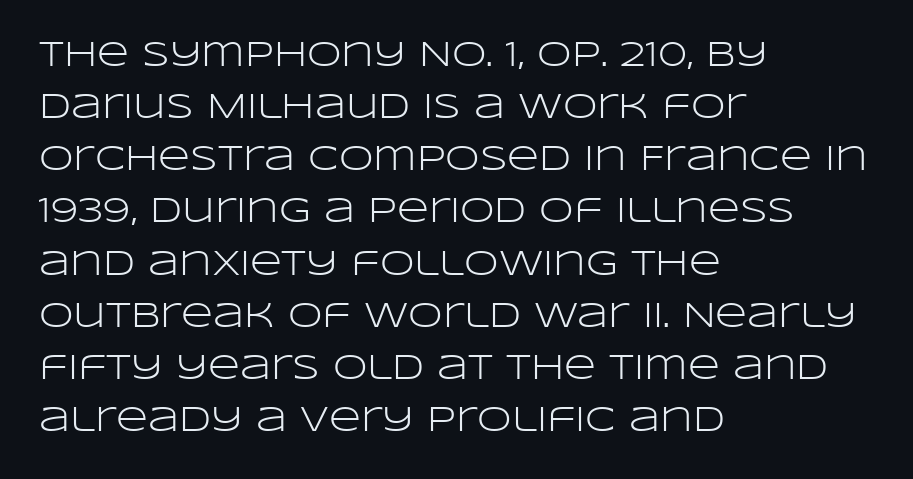
Caption: face not bold, strokes unweighted. Normally led — the rows are evenly, conventionally spaced. Designer's note — italics off, roman on. This sample uses a sans-serif face.
